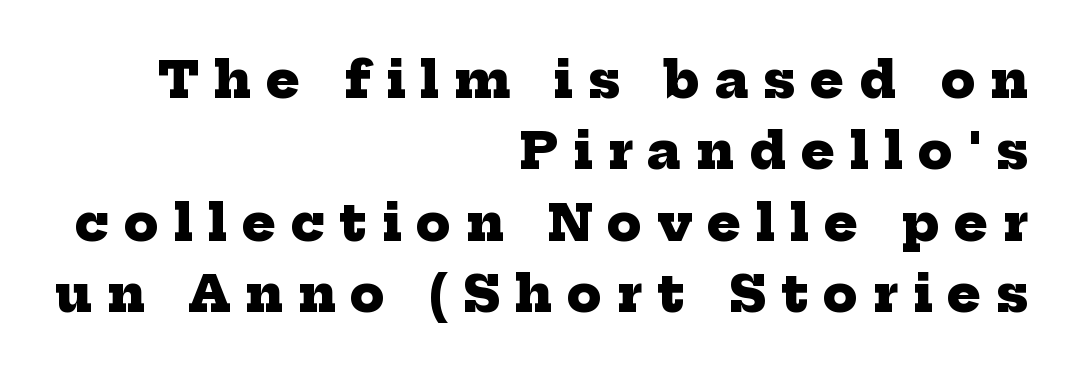
A typesetter would call this heavily tracked-out type. Reading down the block, your eye finds every line finishing at a fixed right position. The passage shown is typed in a proportional face where columns would drift. Descenders are the only things crossing below the line. These lines carry a lot of weight — the face is fully bold. Little horizontal feet cap the strokes, marking this as serif type.
